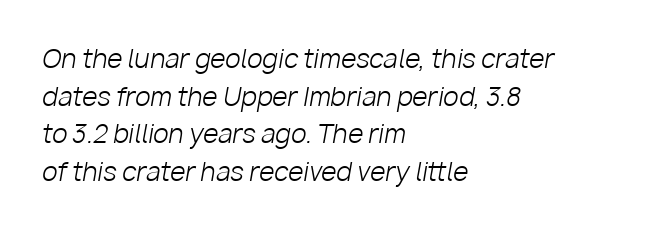
These glyphs show unthickened strokes, regular width or finer. Unmarked baselines from the first word to the last. Does the lettering tilt? It does — this is italic. The typesetter chose a ragged-right arrangement here.
